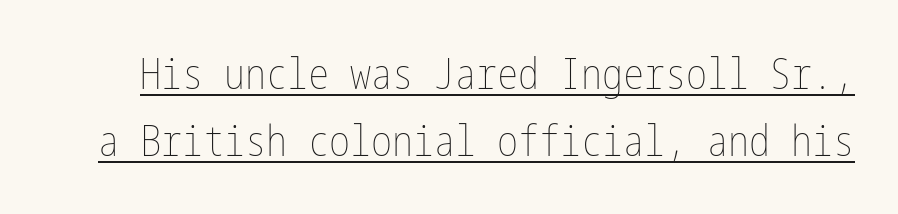
Q: Is the text bold? A: No.
Q: Is the text italic (slanted)? A: No, it is upright.
Q: Is the text underlined? A: Yes.
Q: Is the spacing between letters normal or unusually wide? A: Normal.
Q: Is the spacing between lines tight, normal or loose? A: Normal.
Q: Width (condensed, normal, or wide)? A: Condensed.
Q: Stroke contrast? A: Low.
Q: x-height? A: Medium.
